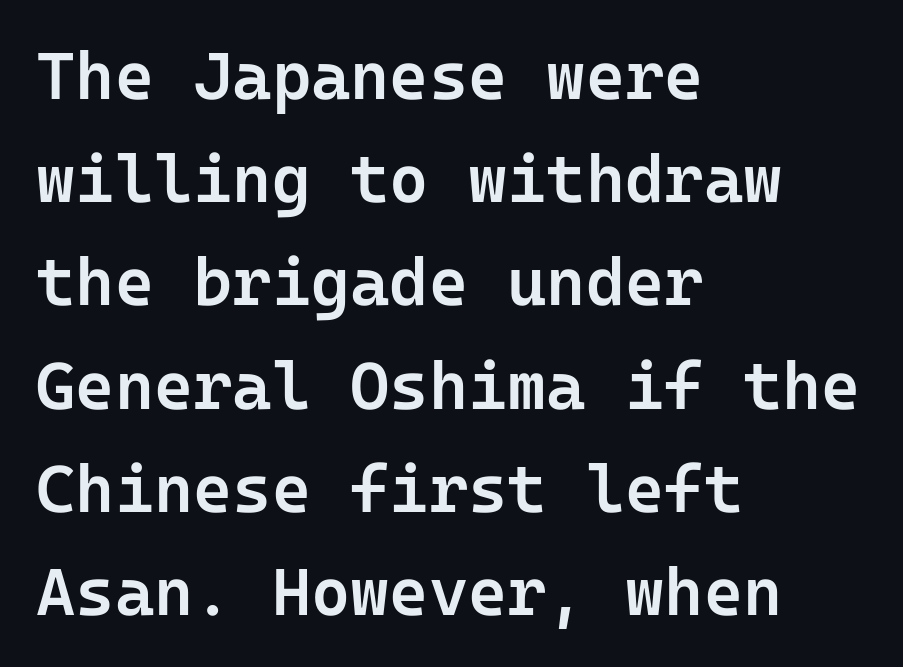
In terms of weight, the rendering is demibold, just under bold. The font family rendered here belongs to the sans-serif group. Line spacing here is normal. Clear beneath every line of the passage.
